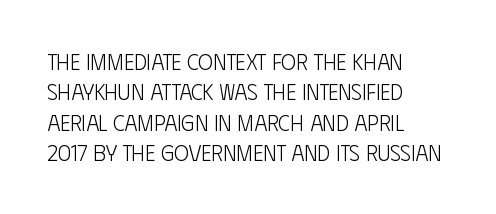
{"italic": "no", "bold": "no", "underline": "no", "align": "left", "line_spacing": "normal", "line_spacing_ratio": 1.38, "letter_spacing": "normal", "letter_spacing_em": 0.0, "glyph_px": 22}
